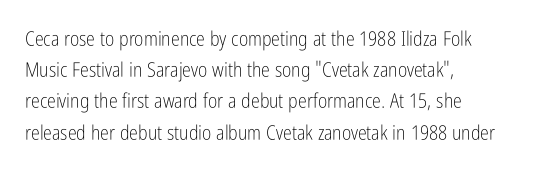
The image shows 20 px text type, upright; set left-aligned, normal line spacing (1.56x), normal letter spacing, not underlined.
